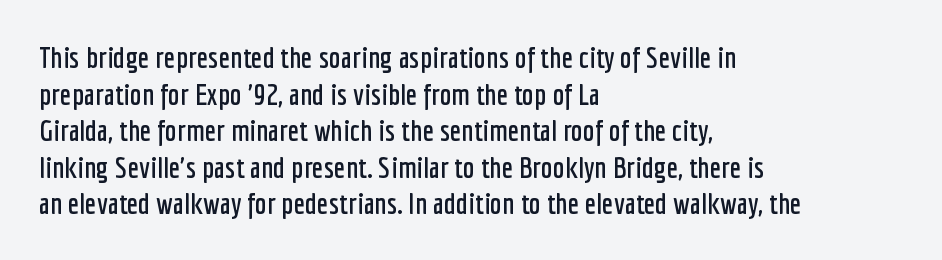
The image shows 30 px condensed sans-serif type, upright; set left-aligned, line spacing 1.22x, normal letter spacing, not underlined; low stroke contrast and a medium x-height.
